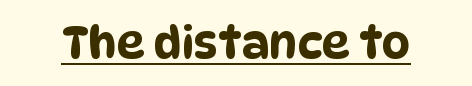
Descenders here cross a horizontal rule under the line. Think of a printed novel: that variable character pitch is what you see here. Students, note that the glyphs here touch the page at normal intervals. Are there feet on the stems? There aren't — it's a sans.
